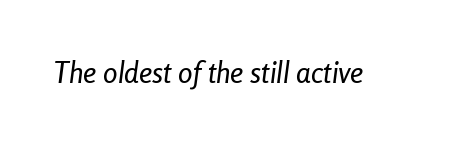
Looks like regular typesetting: each glyph gets only the width it needs. Notice how the stems are inclined rather than vertical — that's the hallmark of italics. The strip under each line holds only bare page. Look at the tracking — it's just the regular setting, nothing added.
